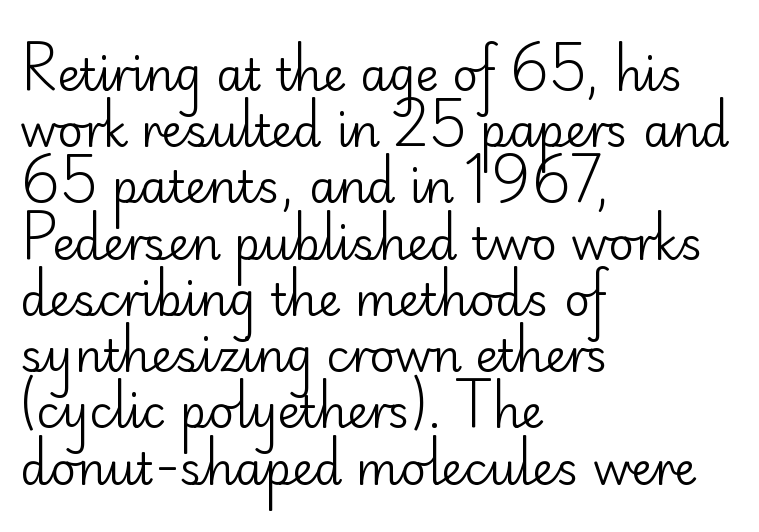
{"serif": "no", "italic": "no", "bold": "no", "weight": "regular", "width": "normal", "stroke_contrast": "low", "x_height": "small", "monospaced": "no", "underline": "no", "align": "left", "line_spacing": "normal", "line_spacing_ratio": 1.25, "letter_spacing": "normal", "letter_spacing_em": 0.0, "glyph_px": 45}
